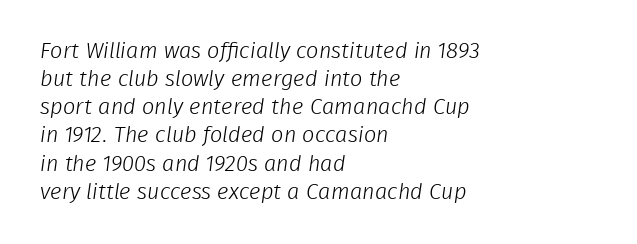
The image shows 22 px text type; set left-aligned, normal line spacing (1.28x), normal letter spacing, not underlined.
